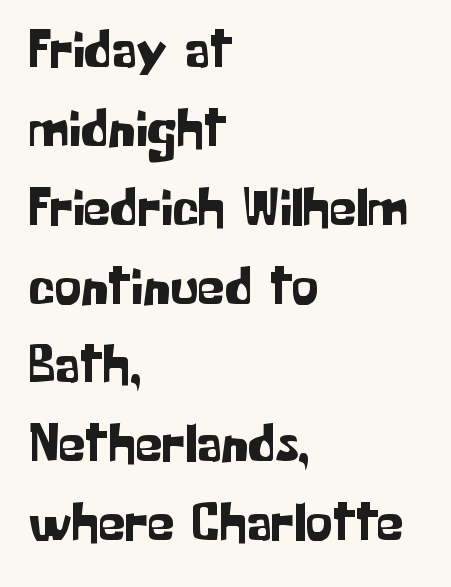
The image shows 54 px sans-serif type, upright; set left-aligned, normal line spacing (1.46x), normal letter spacing, not underlined; low stroke contrast and a medium x-height.
